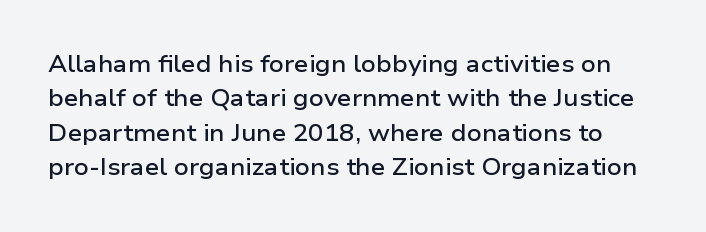
Q: Is the text bold? A: Semi-bold.
Q: Is the text italic (slanted)? A: No, it is upright.
Q: Is the text underlined? A: No.
Q: Is the spacing between letters normal or unusually wide? A: Normal.
Q: Is the spacing between lines tight, normal or loose? A: Normal.
